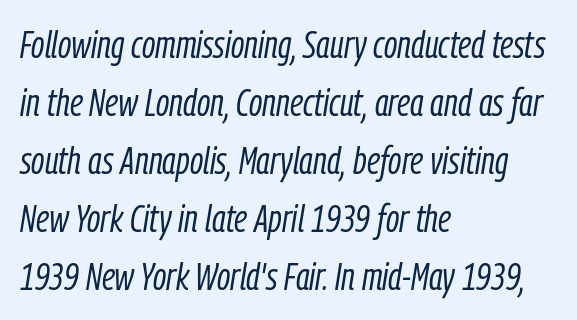
{"italic": "yes", "lean": "right", "slant_degrees": 9, "bold": "no", "weight": "light", "width": "condensed", "stroke_contrast": "low", "x_height": "medium", "monospaced": "no", "underline": "no", "align": "left", "line_spacing": "normal", "line_spacing_ratio": 1.49, "letter_spacing": "normal", "letter_spacing_em": 0.0, "glyph_px": 39}
